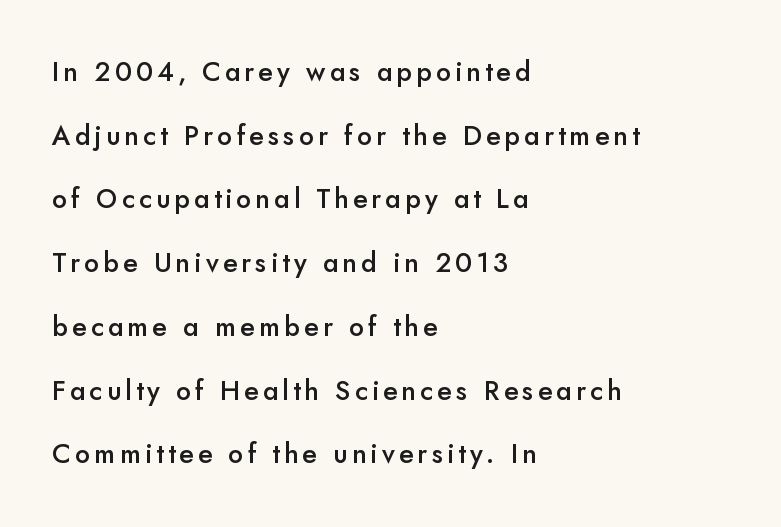
A typesetter would mark this as roman, not italic. I'd describe the lettering as semibold — firm but not a full bold. Notice the wide empty band between every row — that's loose leading. The zone under the glyphs is completely vacant. Left-aligned paragraph, ragged on the right.
